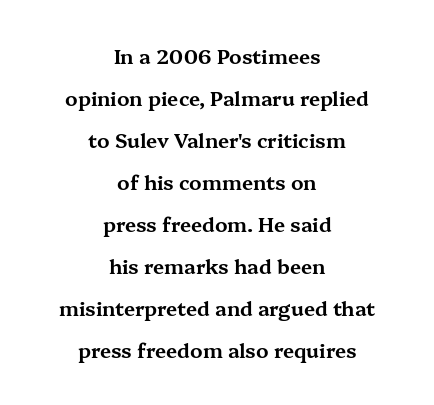
Compared with typical paragraphs, the rows here are farther apart. If you drew a line through each stem, it would be perfectly vertical. The type is set solid horizontally, with unmodified tracking. Has an underline been added? It has not. These lines stack symmetrically, like a column narrowing and widening about its center.
